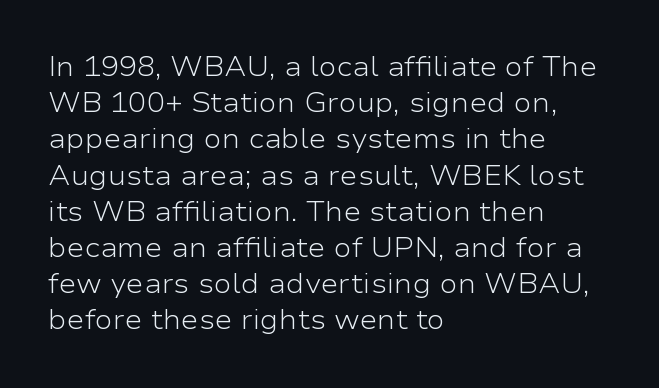
The strokes carry an ordinary text weight at most. Teacher's note: observe the even left margin — that is flush-left alignment. The lines sit at an ordinary, default distance from one another. Does extra space separate the letters? No, they use regular spacing. Posture: vertical. The specimen omits any rule beneath the text block's lines.
